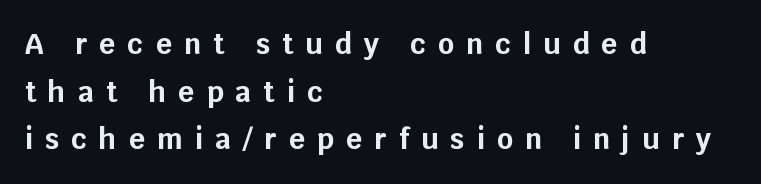
The image shows 28 px bold sans-serif type, upright; set left-aligned, normal line spacing (1.7x), unusually wide letter spacing (+0.43 em), not underlined; low stroke contrast and a large x-height.
